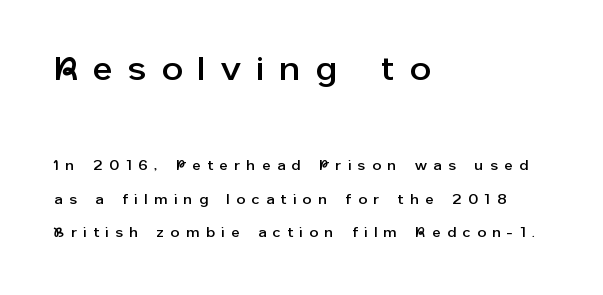
The image shows 33 px sans-serif type, upright; set left-aligned, loose line spacing (2.39x), unusually wide letter spacing (+0.49 em), not underlined; the first (top) block is 2.36x larger; low stroke contrast and a medium x-height.
